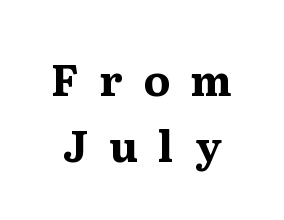
{"serif": "yes", "italic": "no", "bold": "yes", "weight": "bold", "width": "normal", "stroke_contrast": "medium", "x_height": "medium", "monospaced": "no", "underline": "no", "line_spacing": "normal", "line_spacing_ratio": 1.53, "letter_spacing": "wide", "letter_spacing_em": 0.48, "glyph_px": 43}
